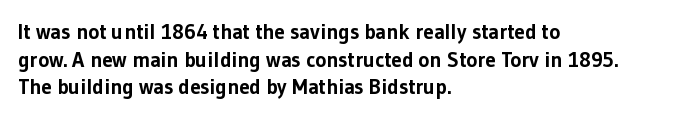
{"italic": "no", "bold": "yes", "underline": "no", "align": "left", "line_spacing": "normal", "line_spacing_ratio": 1.31, "letter_spacing": "normal", "letter_spacing_em": 0.0, "glyph_px": 21}
